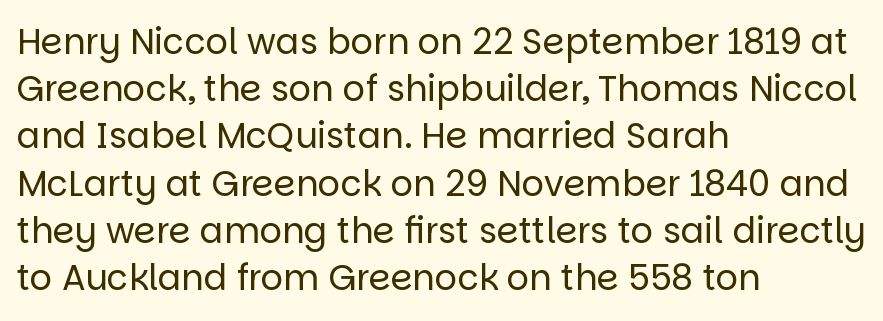
The compositor pushed each line to the left boundary. Italic? Not at all — the glyphs are vertical. You can tell from the bare stems that sans-serif type was used. The vertical gap from one line to the next is medium. The rendering uses natural spacing where letterforms have individual widths.
